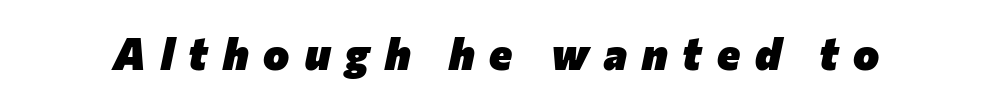
Q: Is the text bold? A: Yes.
Q: Is the text italic (slanted)? A: Yes, it leans right by about 12 degrees.
Q: Is the text underlined? A: No.
Q: Is the spacing between letters normal or unusually wide? A: Unusually wide.
Q: Width (condensed, normal, or wide)? A: Normal.
Q: Stroke contrast? A: Low.
Q: x-height? A: Medium.
Q: Monospaced? A: No.
